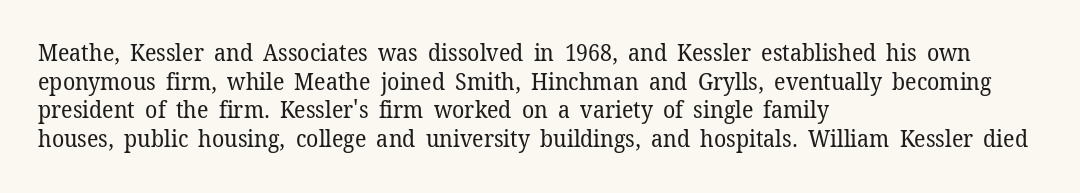
The image shows 23 px text type, upright; set left-aligned, line spacing 1.24x, normal letter spacing, not underlined.
